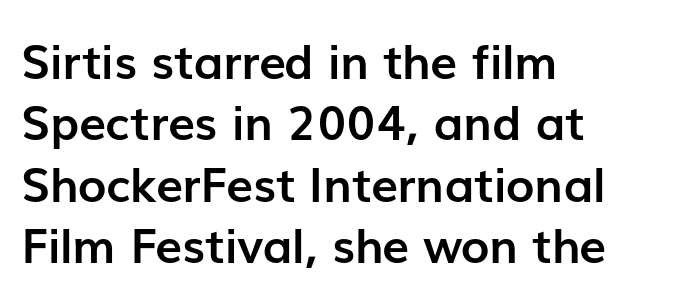
What stands out about the letter spacing? Nothing — it is the standard amount. Regarding serifs, this sample does without them. A dark, heavy texture on the line: the type is bold. A typesetter would call this leading conventional body-copy spacing. Rendered with straight, roman letterforms.
